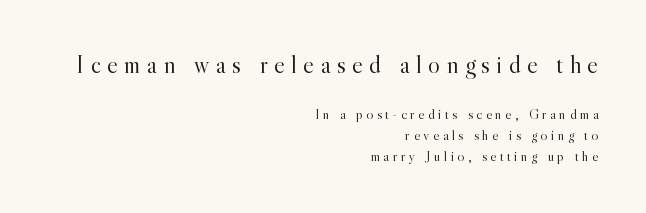
Q: Is the text bold? A: No.
Q: Is the text italic (slanted)? A: No, it is upright.
Q: Is the text underlined? A: No.
Q: How is the paragraph aligned? A: Right-aligned.
Q: Is the spacing between letters normal or unusually wide? A: Unusually wide.
Q: Is the spacing between lines tight, normal or loose? A: Normal.
Q: Which block of text is set in a larger size, the first (top) or the second (bottom)? A: The first (top) one.
